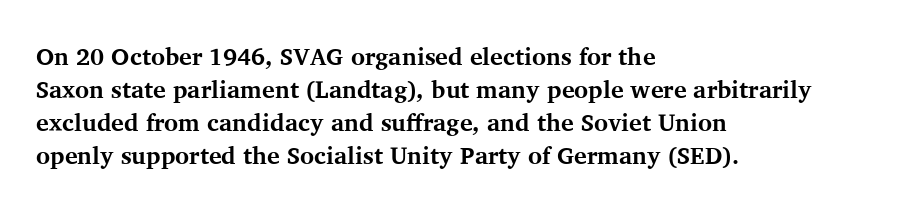
{"italic": "no", "bold": "yes", "underline": "no", "align": "left", "line_spacing": "normal", "line_spacing_ratio": 1.38, "letter_spacing": "normal", "letter_spacing_em": 0.0, "glyph_px": 24}
